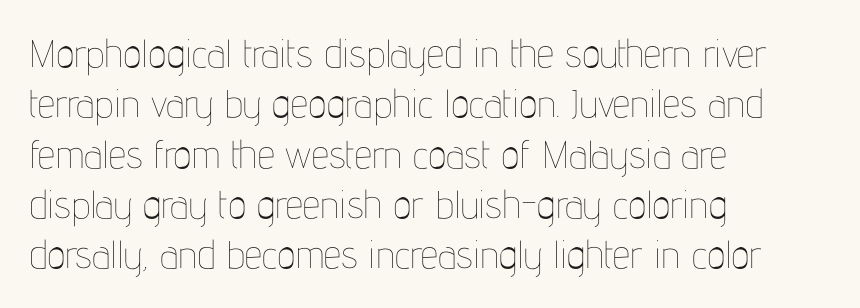
The image shows 39 px thin, condensed type, upright; set left-aligned, normal line spacing (1.29x), normal letter spacing, not underlined; low stroke contrast and a medium x-height.
